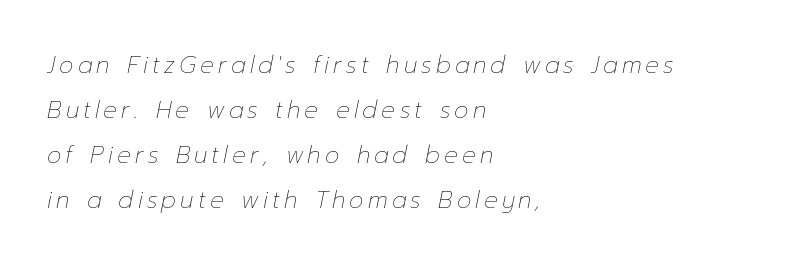
The image shows 23 px text type, italic (leaning right); set left-aligned, loose line spacing (1.96x), not underlined.
